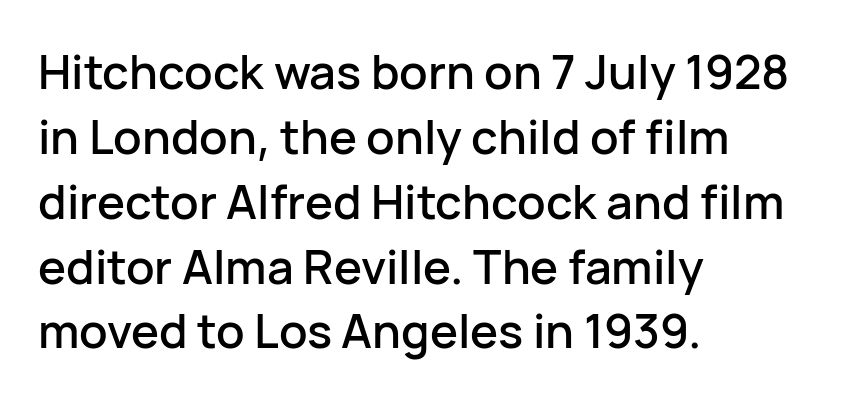
{"serif": "no", "italic": "no", "width": "normal", "stroke_contrast": "low", "x_height": "medium", "monospaced": "no", "underline": "no", "align": "left", "line_spacing": "normal", "line_spacing_ratio": 1.38, "letter_spacing": "normal", "letter_spacing_em": 0.0, "glyph_px": 47}
